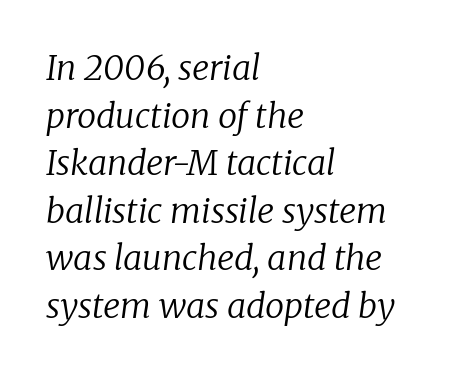
The image shows 34 px regular-weight serif type, italic (leaning right); set left-aligned, normal line spacing (1.4x), normal letter spacing, not underlined; low stroke contrast and a medium x-height.
